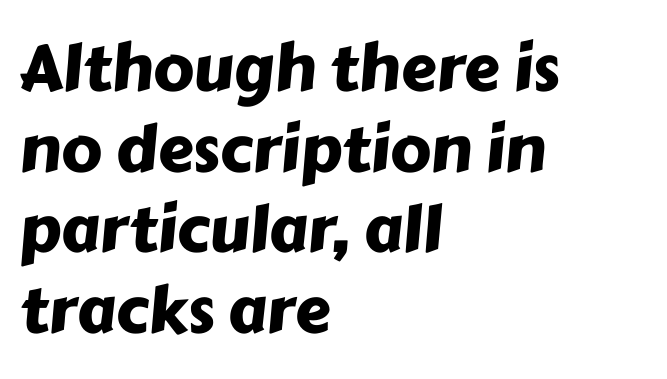
The image shows 64 px sans-serif type; set left-aligned, normal line spacing (1.26x), normal letter spacing, not underlined; low stroke contrast and a medium x-height.
